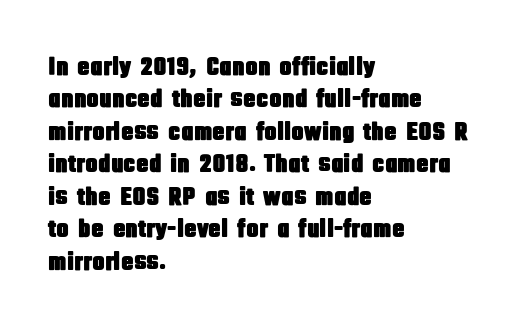
These lines sit exactly where default settings would place them. The letters stand upright; this is a roman face. Typeset ragged right — the left edge is the straight one. Just letters on the line, the space beneath them empty. Caption: standard tracking, unaltered.
